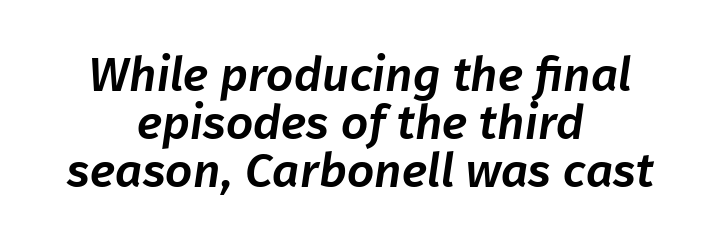
Here the designer chose a conventional face with non-uniform glyph widths. Here the glyphs are tracked normally, forming tight word shapes. You can tell from the bare stems that sans-serif type was used. Line spacing here is tight. Which margin do the lines hug? Neither — every line sits in the middle.
